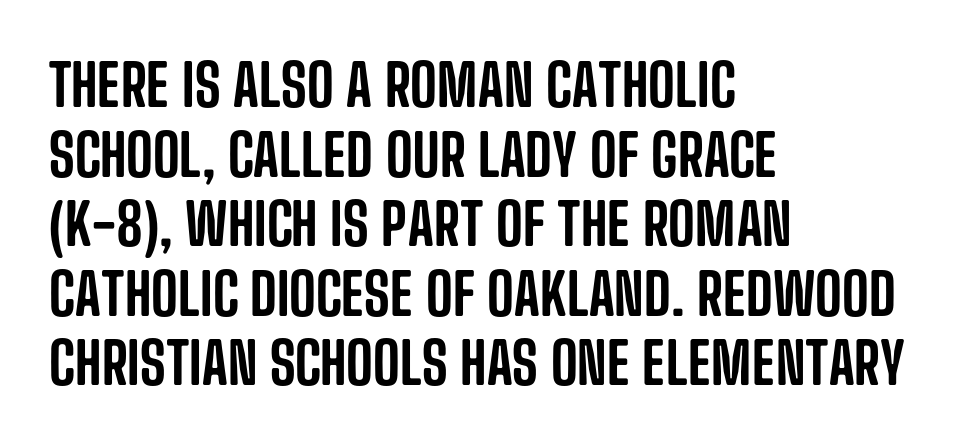
The image shows 58 px condensed sans-serif type, upright; set left-aligned, line spacing 1.2x, normal letter spacing, not underlined; low stroke contrast and a large x-height.
